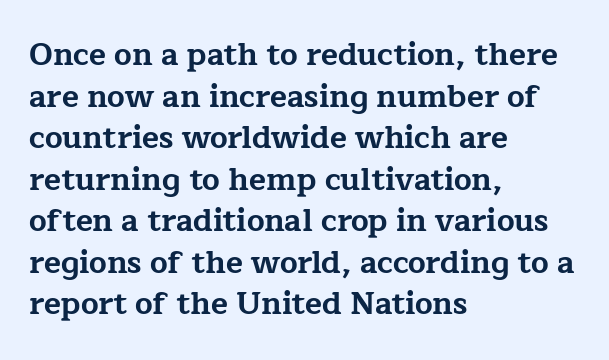
In terms of weight, the rendering is a true, heavy bold. This is serif lettering, the kind often seen in printed books. Notice how the stems are strictly vertical — no italics here. Summary of vertical rhythm: regular, with standard interline spacing. Is the block centered? No — it sits flush against the left margin.
